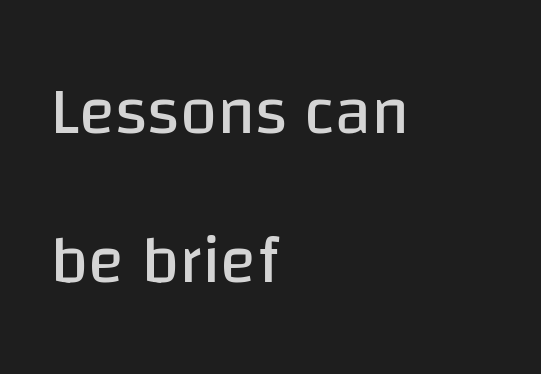
{"serif": "no", "italic": "no", "bold": "no", "weight": "regular", "width": "normal", "stroke_contrast": "low", "x_height": "large", "monospaced": "no", "underline": "no", "align": "left", "line_spacing": "loose", "line_spacing_ratio": 2.22, "letter_spacing": "normal", "letter_spacing_em": 0.0, "glyph_px": 67}
